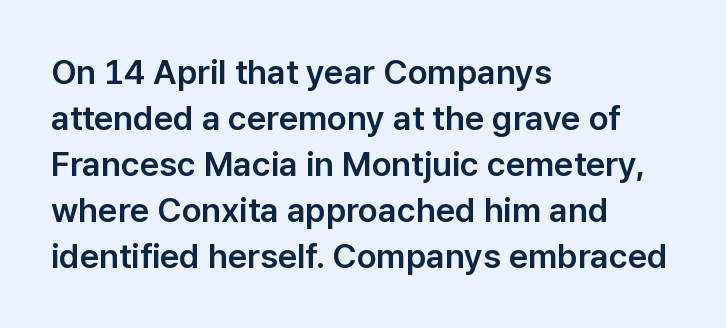
The space between consecutive lines is moderate. What kind of face is this? One without serifs — a sans. Every stem runs plumb, perpendicular to the baseline. Layout note: lines flush left. You could not count columns in this text — the font is proportionally spaced.
